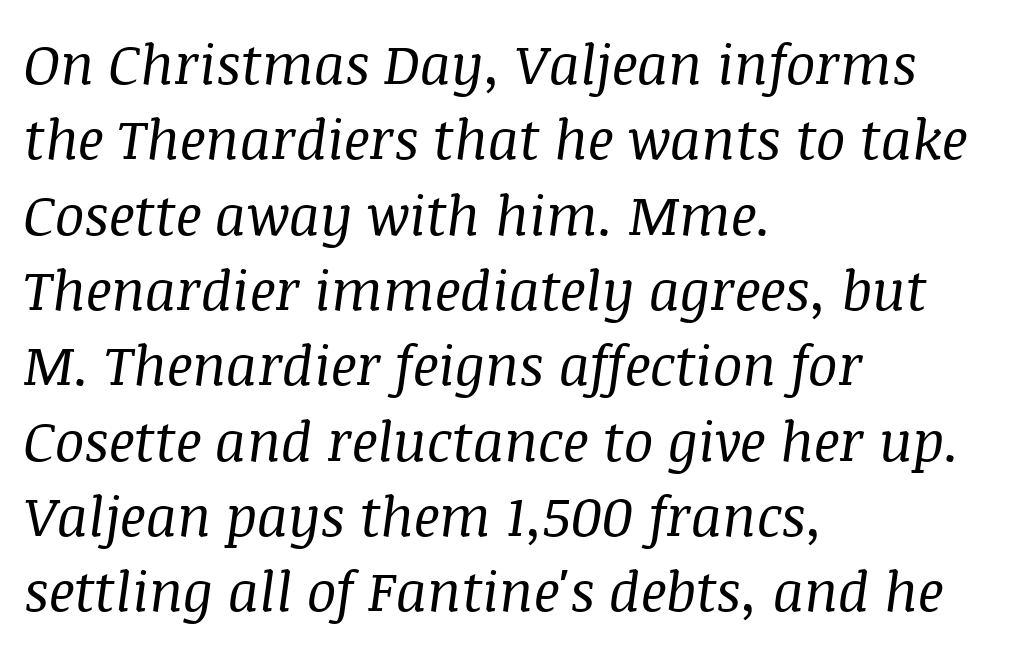
{"serif": "yes", "italic": "yes", "lean": "right", "slant_degrees": 8, "bold": "no", "weight": "regular", "width": "normal", "stroke_contrast": "medium", "x_height": "large", "monospaced": "no", "underline": "no", "align": "left", "line_spacing": "normal", "line_spacing_ratio": 1.37, "letter_spacing": "normal", "letter_spacing_em": 0.0, "glyph_px": 55}
